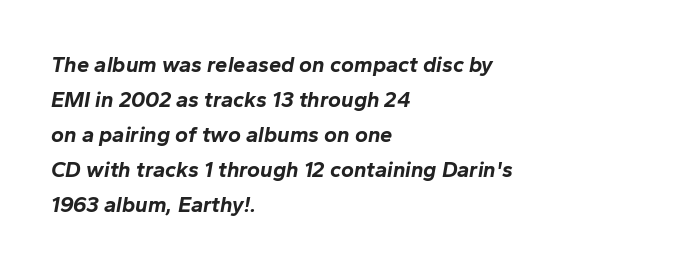
The image shows 22 px bold type, italic (leaning right); set left-aligned, normal line spacing (1.59x), normal letter spacing, not underlined.
